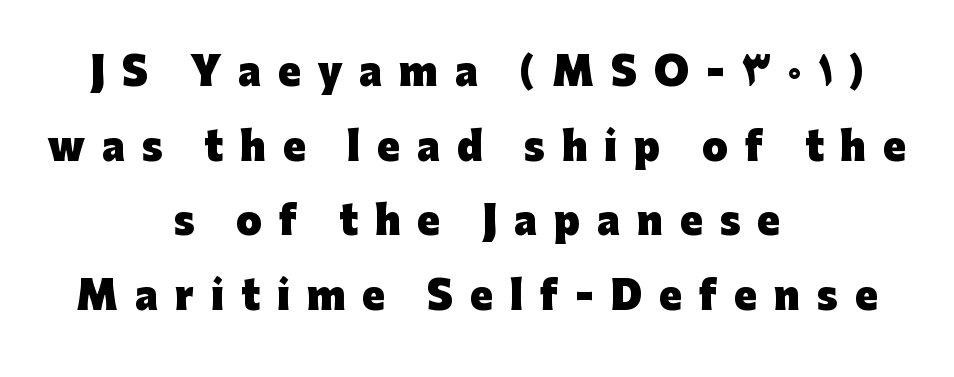
Summary of weight: heavy, a full bold. The words here are not underlined. Is this a fixed-width face? No — the glyphs have proportional, varying widths. Neither beginnings nor endings align; midpoints do. The lines are spread far apart with generous leading.
